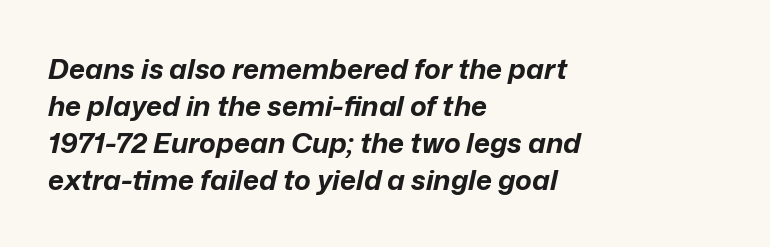
Q: Is the text bold? A: Yes.
Q: Is the text italic (slanted)? A: Yes, it leans right by about 12 degrees.
Q: Is the text underlined? A: No.
Q: How is the paragraph aligned? A: Left-aligned.
Q: Is the spacing between letters normal or unusually wide? A: Normal.
Q: Is the spacing between lines tight, normal or loose? A: Normal.
Q: Width (condensed, normal, or wide)? A: Normal.
Q: Stroke contrast? A: Low.
Q: x-height? A: Medium.
Q: Monospaced? A: No.
